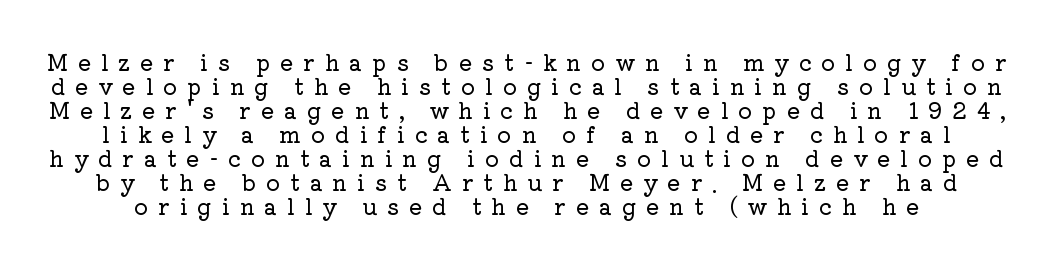
Q: Is the text italic (slanted)? A: No, it is upright.
Q: Is the text underlined? A: No.
Q: Is the spacing between letters normal or unusually wide? A: Unusually wide.
Q: Is the spacing between lines tight, normal or loose? A: Tight.
